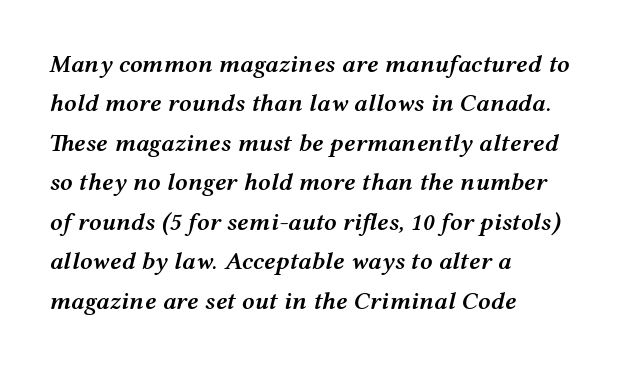
{"italic": "yes", "lean": "right", "slant_degrees": 12, "bold": "semi", "underline": "no", "align": "left", "line_spacing": "normal", "line_spacing_ratio": 1.58, "letter_spacing": "normal", "letter_spacing_em": 0.0, "glyph_px": 25}
